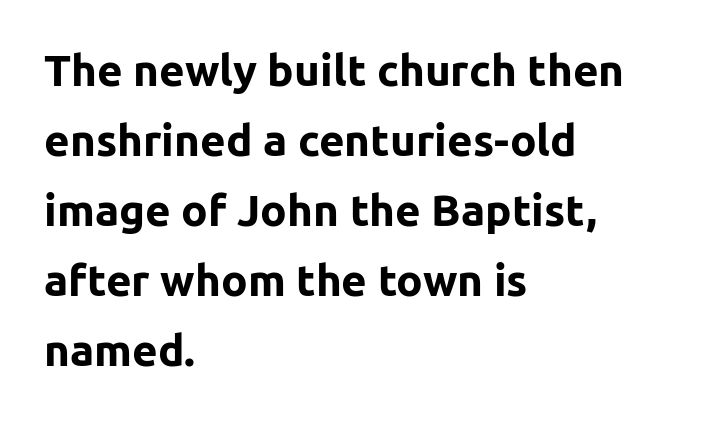
{"serif": "no", "italic": "no", "bold": "yes", "weight": "bold", "width": "normal", "stroke_contrast": "low", "x_height": "medium", "monospaced": "no", "underline": "no", "align": "left", "line_spacing": "normal", "line_spacing_ratio": 1.59, "letter_spacing": "normal", "letter_spacing_em": 0.0, "glyph_px": 44}
